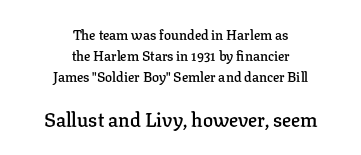
{"italic": "no", "bold": "semi", "underline": "no", "align": "center", "line_spacing": "normal", "line_spacing_ratio": 1.5, "letter_spacing": "normal", "letter_spacing_em": 0.0, "larger_block": "second", "size_ratio": 1.43, "glyph_px": 20}
